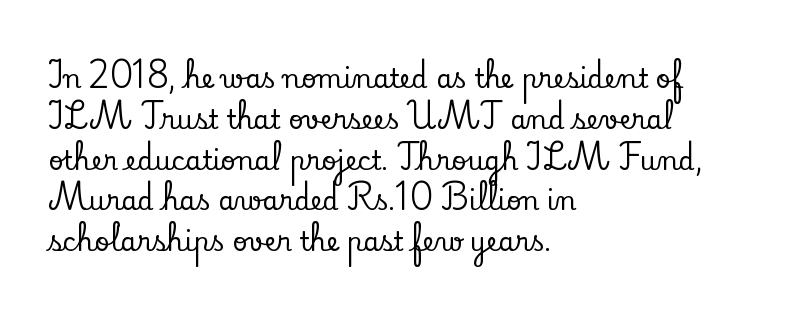
Q: Is the text italic (slanted)? A: No, it is upright.
Q: Is the text underlined? A: No.
Q: How is the paragraph aligned? A: Left-aligned.
Q: Is the spacing between letters normal or unusually wide? A: Normal.
Q: Is the spacing between lines tight, normal or loose? A: Normal.
